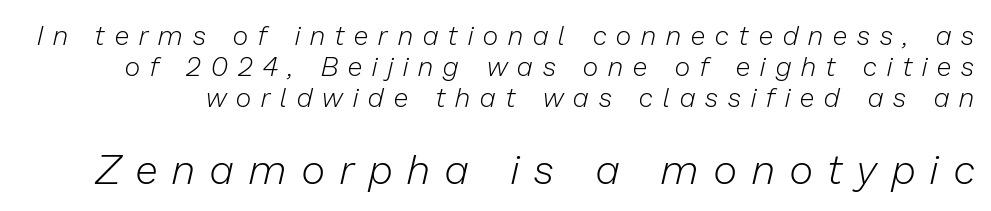
{"italic": "yes", "lean": "right", "slant_degrees": 13, "bold": "no", "weight": "light", "width": "normal", "stroke_contrast": "low", "x_height": "medium", "monospaced": "no", "underline": "no", "line_spacing": "tight", "line_spacing_ratio": 1.14, "letter_spacing": "wide", "letter_spacing_em": 0.38, "larger_block": "second", "size_ratio": 1.52, "glyph_px": 41}
